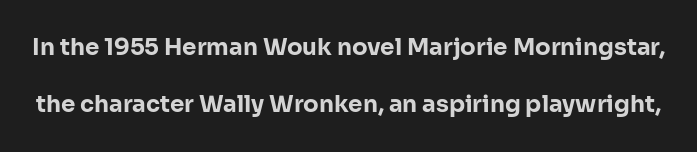
{"italic": "no", "bold": "yes", "underline": "no", "line_spacing": "loose", "line_spacing_ratio": 2.5, "letter_spacing": "normal", "letter_spacing_em": 0.0, "glyph_px": 23}
